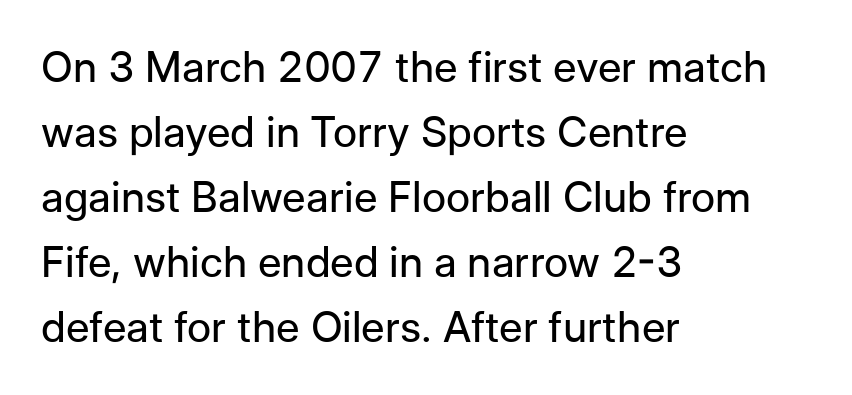
The image shows 42 px regular-weight sans-serif type, upright; set left-aligned, normal line spacing (1.55x), normal letter spacing, not underlined; low stroke contrast and a medium x-height.
